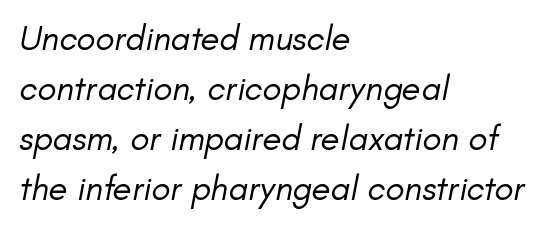
The cut favours lightness, reaching ordinary text weight at its darkest. The designer left line spacing at the default. Quick note: underline off. Proportional: the letters do not fall into vertical columns. If you drew a ruler down the left edge, every line would touch it. A typesetter would mark this as italic.
